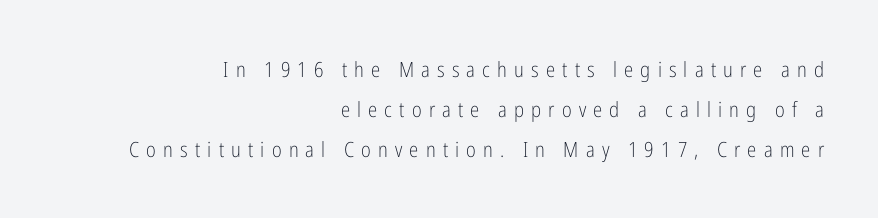
{"italic": "no", "bold": "no", "underline": "no", "align": "right", "line_spacing": "loose", "line_spacing_ratio": 1.9, "letter_spacing": "wide", "letter_spacing_em": 0.34, "glyph_px": 21}
